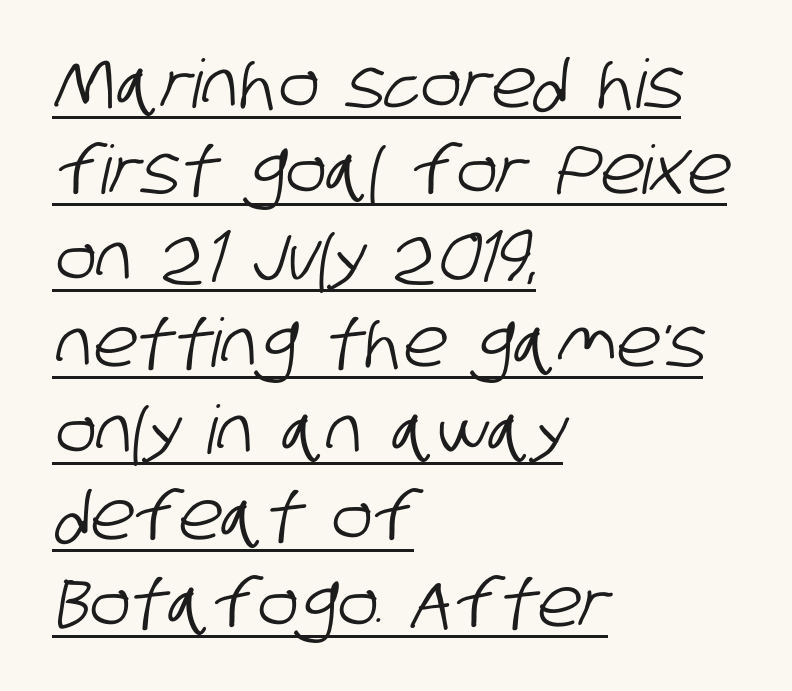
The lines in this sample share a left origin and differ only in where they stop. The rendering keeps characters at their native spacing. In designer terms, the underline attribute is active on this setting. Whoever set this chose a conventional vertical rhythm. These lines are rendered in a variable-pitch font. Grotesque or geometric, the face here clearly has no serifs.
